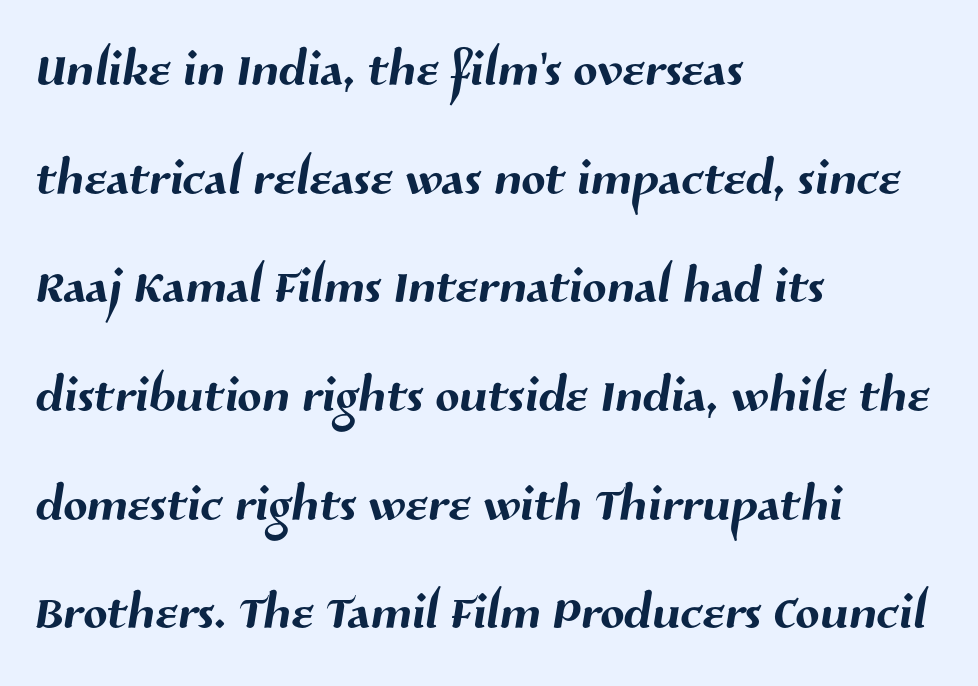
Each word holds together tightly as a unit, with standard inter-letter gaps. Only glyphs here, with clear space below each row. Is the block centered? No — it sits flush against the left margin. Proportional: the letters do not fall into vertical columns.
